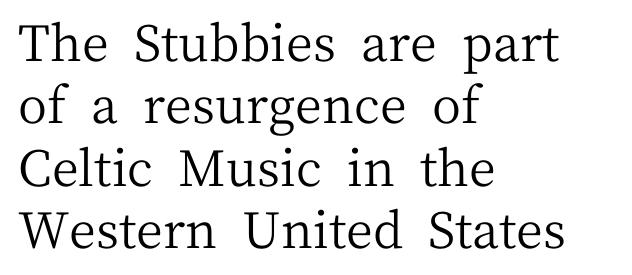
{"serif": "yes", "italic": "no", "bold": "no", "weight": "regular", "width": "normal", "stroke_contrast": "medium", "x_height": "medium", "monospaced": "no", "underline": "no", "align": "left", "line_spacing": "normal", "line_spacing_ratio": 1.25, "letter_spacing": "normal", "letter_spacing_em": 0.0, "glyph_px": 50}
